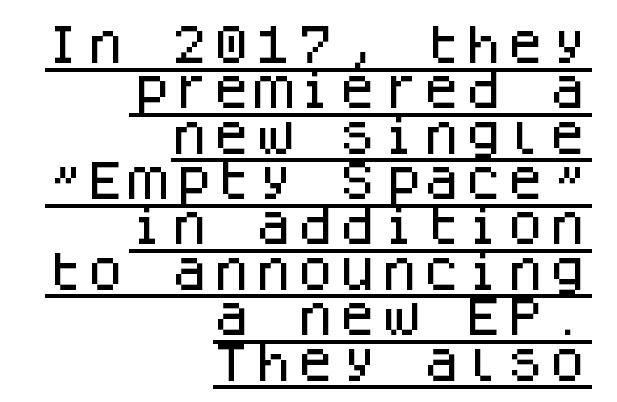
The image shows 42 px sans-serif type, upright, monospaced; set right-aligned, tight line spacing (1.08x), normal letter spacing, underlined; low stroke contrast and a large x-height.
